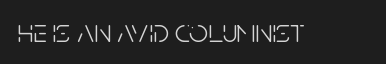
The image shows 33 px light, condensed sans-serif type, upright; set normal letter spacing, not underlined; low stroke contrast and a large x-height.
